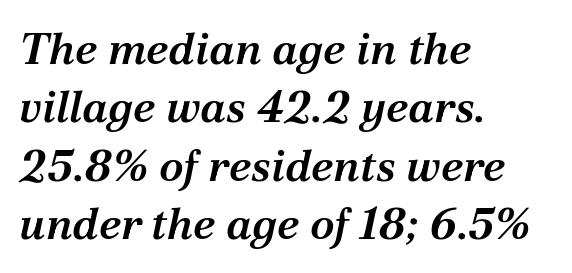
The image shows 45 px semibold serif type, italic (leaning right); set left-aligned, normal line spacing (1.3x), normal letter spacing, not underlined; medium stroke contrast and a medium x-height.
